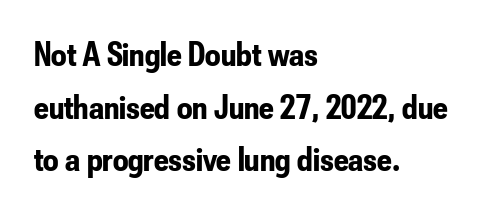
The image shows 34 px bold, condensed sans-serif type, upright; set left-aligned, normal line spacing (1.55x), normal letter spacing, not underlined; low stroke contrast and a small x-height.
